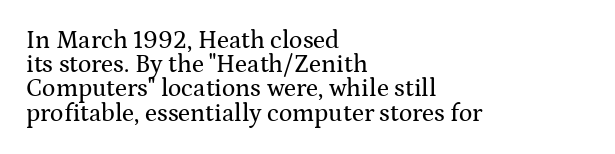
{"italic": "no", "underline": "no", "align": "left", "line_spacing": "tight", "line_spacing_ratio": 0.97, "letter_spacing": "normal", "letter_spacing_em": 0.0, "glyph_px": 25}
